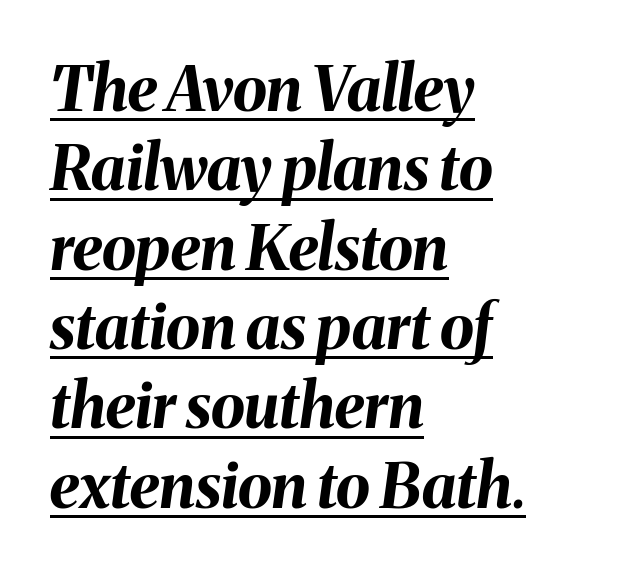
{"italic": "yes", "lean": "right", "slant_degrees": 8, "bold": "yes", "weight": "bold", "width": "normal", "stroke_contrast": "medium", "x_height": "medium", "monospaced": "no", "underline": "yes", "align": "left", "line_spacing": "normal", "line_spacing_ratio": 1.28, "letter_spacing": "normal", "letter_spacing_em": 0.0, "glyph_px": 62}
